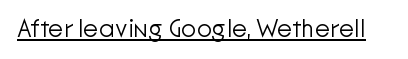
The image shows 25 px text type, upright; set normal letter spacing, underlined.
